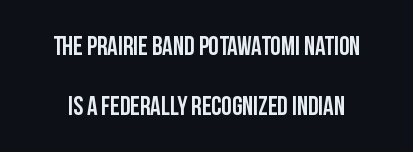
{"italic": "no", "underline": "no", "line_spacing": "loose", "line_spacing_ratio": 2.31, "letter_spacing": "normal", "letter_spacing_em": 0.0, "glyph_px": 26}
